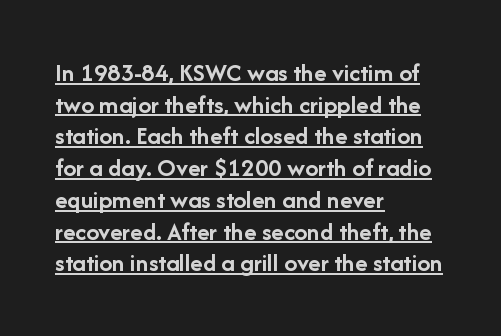
The image shows 26 px bold type, upright; set left-aligned, line spacing 1.22x, normal letter spacing, underlined.
